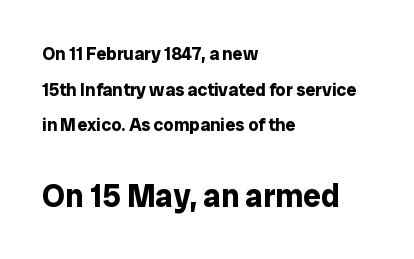
{"serif": "no", "italic": "no", "bold": "yes", "weight": "bold", "width": "normal", "stroke_contrast": "low", "x_height": "medium", "monospaced": "no", "underline": "no", "align": "left", "line_spacing": "loose", "line_spacing_ratio": 1.98, "letter_spacing": "normal", "letter_spacing_em": 0.0, "larger_block": "second", "size_ratio": 1.78, "glyph_px": 32}
